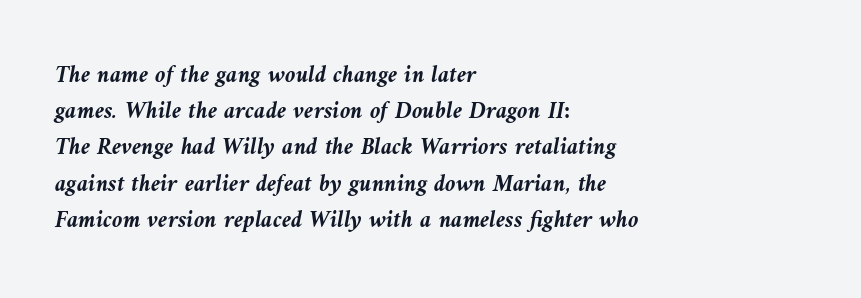
The sample has been set heavy, in full bold. Underline: absent. When letters slant like this, we call the style italic. Standard letterfit; no display-style spreading of the glyphs. Every row of glyphs begins at an identical x-position on the left. This sample keeps an unexceptional amount of space between lines.
